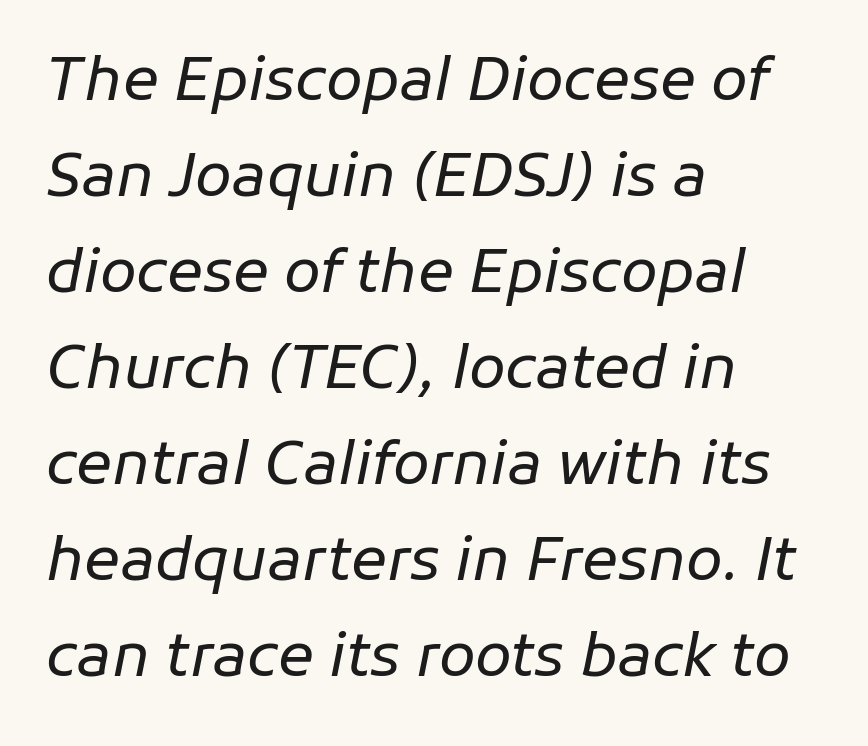
The image shows 60 px regular-weight type, italic (leaning right); set left-aligned, normal line spacing (1.6x), normal letter spacing, not underlined; low stroke contrast and a medium x-height.
